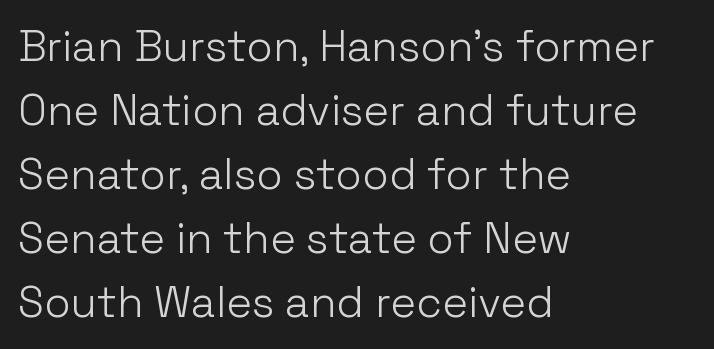
Weight: in the light-to-regular range. This sample uses a sans-serif face. Any mark beneath the type? The region is blank. These lines sit exactly where default settings would place them. These lines are rendered in a variable-pitch font. The paragraph has a hard left edge and a soft right edge.
